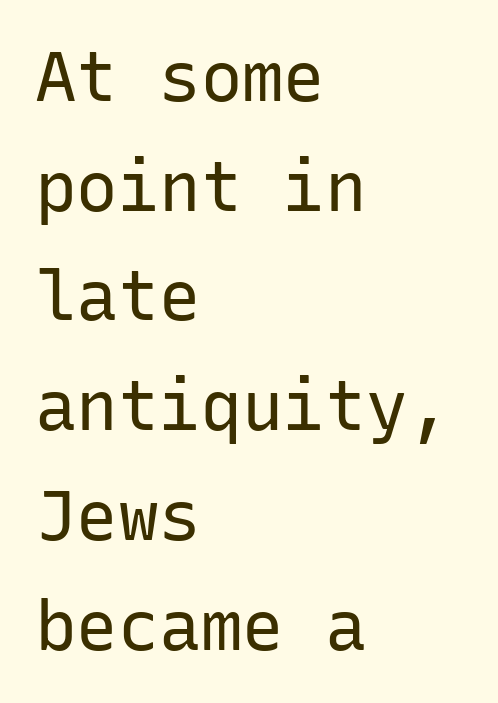
{"serif": "no", "italic": "no", "bold": "no", "weight": "regular", "width": "normal", "stroke_contrast": "low", "x_height": "medium", "monospaced": "yes", "underline": "no", "align": "left", "line_spacing": "normal", "line_spacing_ratio": 1.59, "letter_spacing": "normal", "letter_spacing_em": 0.0, "glyph_px": 69}
